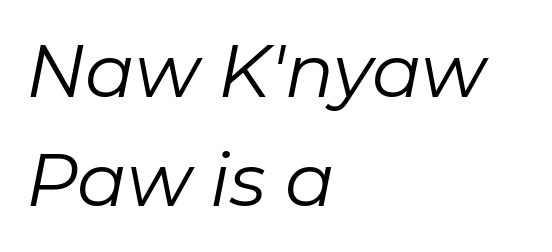
Compared with typical paragraphs, the rows here are spaced about the same. The face looks like a standard text weight, possibly lighter. The letters advance in unequal steps, a hallmark of proportional type. These lines stack with their left ends in a neat column. The area under the type is left untouched.
